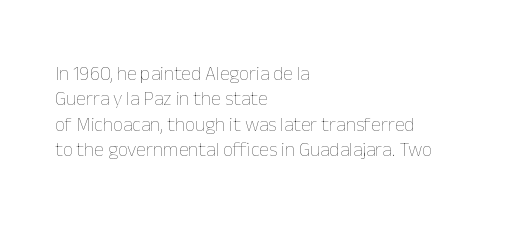
{"italic": "no", "bold": "no", "underline": "no", "align": "left", "line_spacing": "normal", "line_spacing_ratio": 1.27, "letter_spacing": "normal", "letter_spacing_em": 0.0, "glyph_px": 20}
